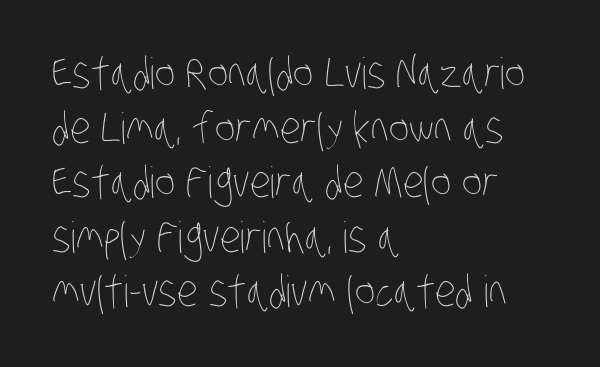
Reading down the column, the eye jumps a familiar distance to each next line. Nothing heavy about these letters — not bold at all. Casual observation: everything's shoved over to the left. The rendering keeps characters at their native spacing.
